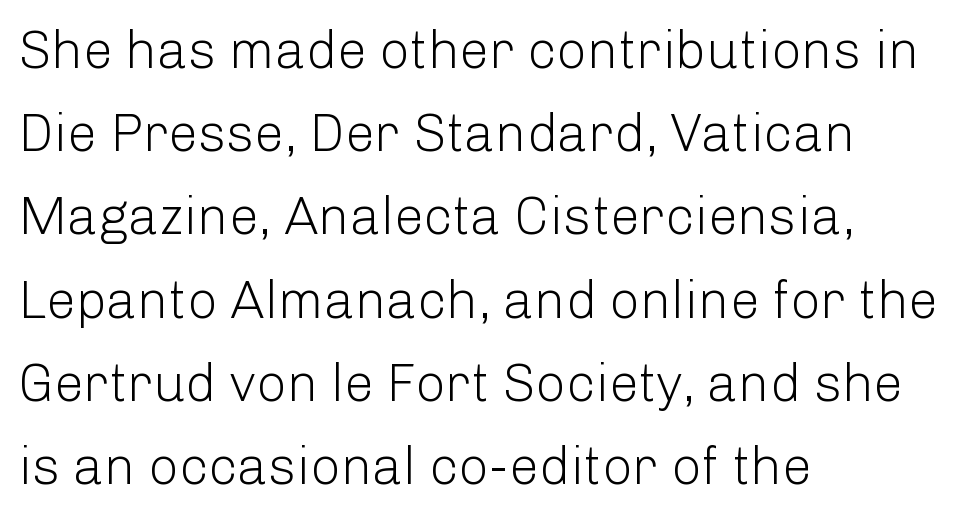
The face looks like a standard text weight, possibly lighter. Inter-character spacing is left at the font's built-in metrics. Is this a fixed-width face? No — the glyphs have proportional, varying widths. Horizontally, the lines are justified to the leading edge only. Upright lettering throughout. The characters display no serif detailing; their extremities are plain.
